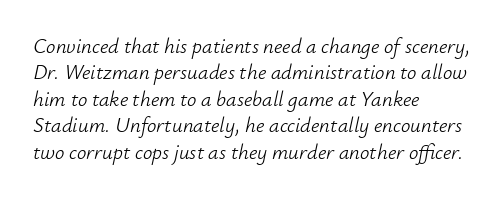
The image shows 21 px text type, italic (leaning right); set left-aligned, normal line spacing (1.26x), normal letter spacing, not underlined.
